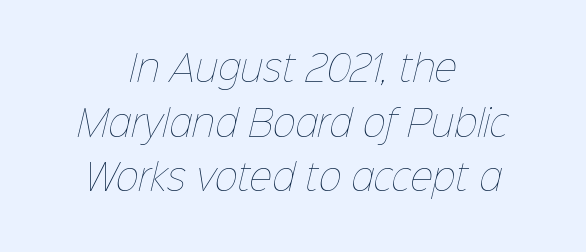
The image shows 35 px thin type; set centered, normal line spacing (1.56x), normal letter spacing, not underlined; low stroke contrast and a medium x-height.
